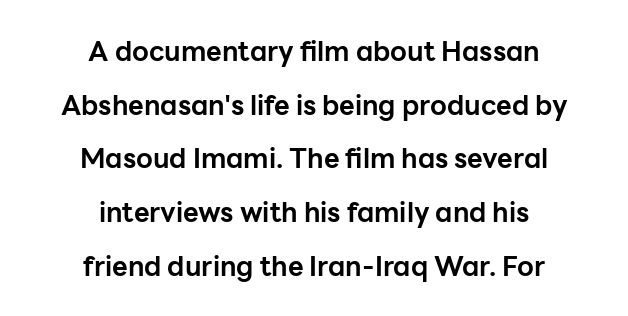
The image shows 27 px bold type, upright; set centered, loose line spacing (1.99x), normal letter spacing, not underlined.
